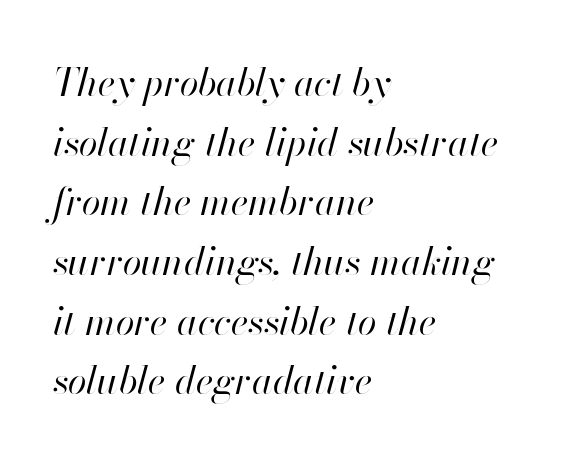
A typesetter would call this zero additional tracking. This sample uses an oblique cut, with every glyph tilted off the vertical. Character widths vary here, with narrow letters taking less room than wide ones. These lines stack with their left ends in a neat column. Underline: absent. The font is comparable to plain body text, perhaps lighter.
